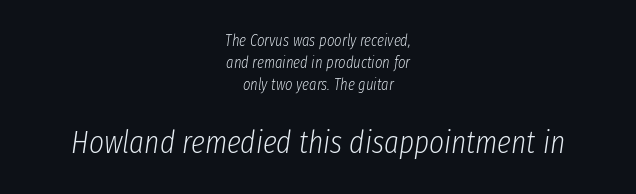
The image shows 32 px light, condensed type, italic (leaning right); set centered, normal line spacing (1.39x), normal letter spacing, not underlined; the second (bottom) block is 2.0x larger; low stroke contrast and a medium x-height.
